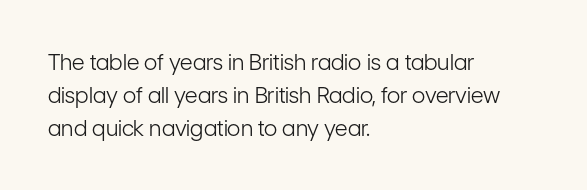
In terms of leading, this rendering sits right in the middle. Quick note: not italic, upright. Stems here are at most as thick as an everyday book face. Letter spacing: default.
